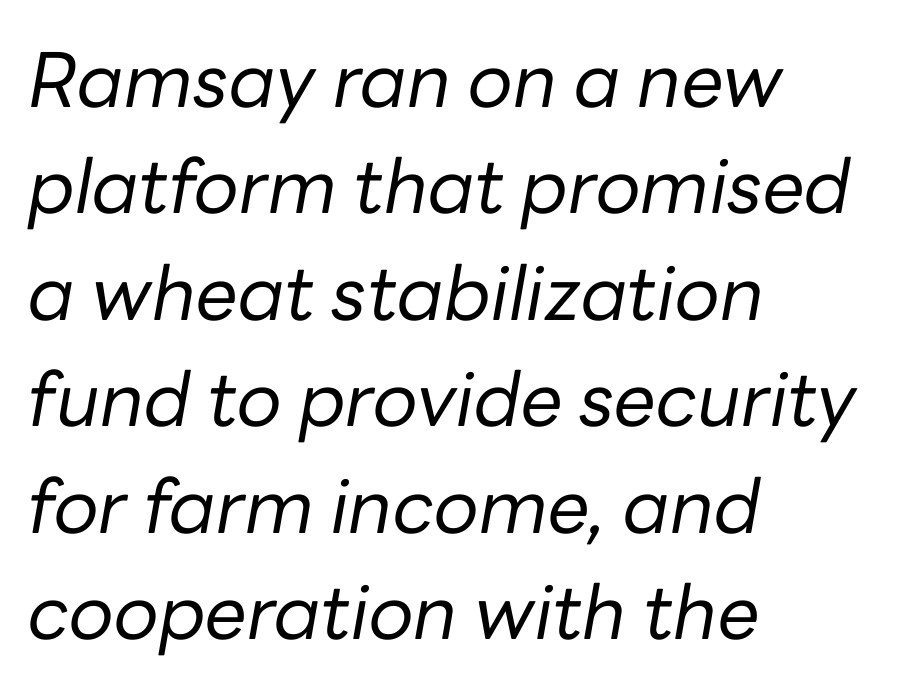
Does extra space separate the letters? No, they use regular spacing. Posture: slanted. The lines in this sample share a left origin and differ only in where they stop. The face used here is proportionally spaced, like ordinary book or web type. Underline: absent.
